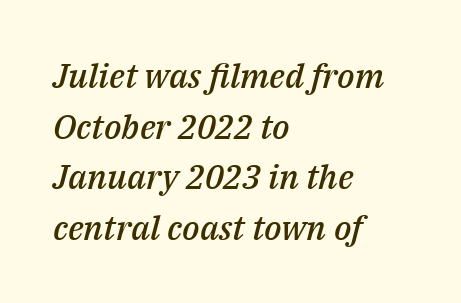
{"italic": "yes", "lean": "right", "slant_degrees": 14, "bold": "semi", "weight": "semibold", "width": "normal", "stroke_contrast": "medium", "x_height": "medium", "monospaced": "no", "underline": "no", "align": "left", "line_spacing": "normal", "line_spacing_ratio": 1.49, "letter_spacing": "normal", "letter_spacing_em": 0.0, "glyph_px": 34}
